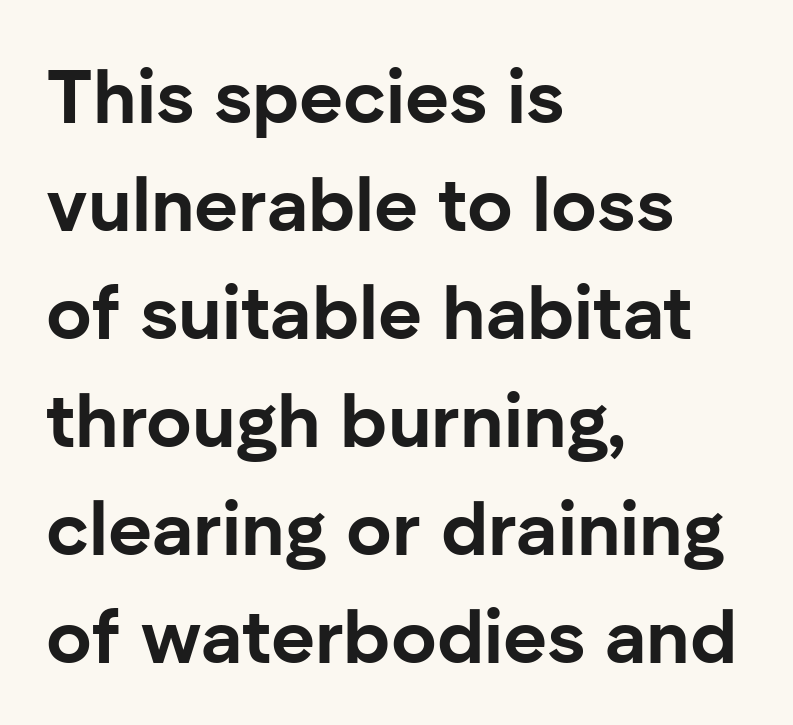
Note the varied advance widths — an 'i' is clearly narrower than an 'm'. Clear beneath every line of the passage. Words appear dense and cohesive because spacing is normal. A student would call this left alignment; a typographer would say flush left, rag right. Every stem runs plumb, perpendicular to the baseline.
